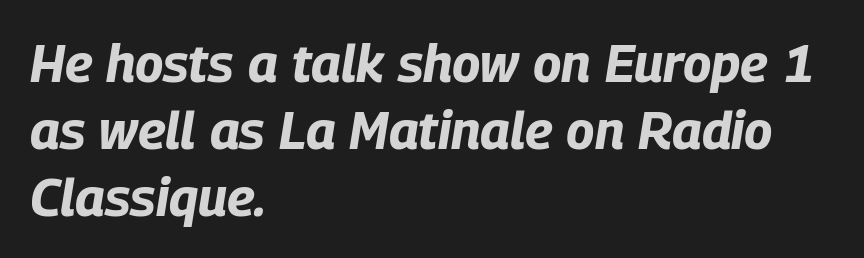
The ragged edge is on the right, which tells us the setting is flush left. The rendering uses a bold face; every stroke is thick and dark. This rendering leaves character spacing at its baseline value. Here the designer chose a conventional face with non-uniform glyph widths. If you measured baseline to baseline, you'd find a middling distance. The lettering tilts uniformly, giving the passage an italic look.
